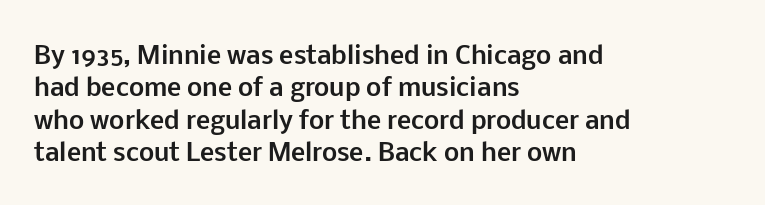
Whoever set this chose a conventional vertical rhythm. Emphasis by weight is at full strength: bold. The setting favours the left margin, as ordinary paragraphs usually do. Glance below the letters and you will spot only blank space. Rendered with straight, roman letterforms.
